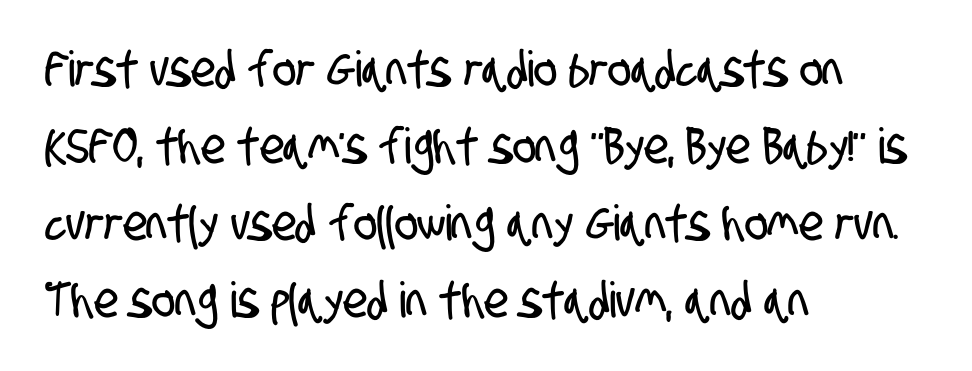
Observe the ordinary spacing: letters are neighbours, not strangers. This rendering features lettering with no underline. What's the leading like? Ordinary, nothing unusual. Each letter's strokes conclude bluntly, with no projecting serifs. Horizontally, the lines are justified to the leading edge only.
